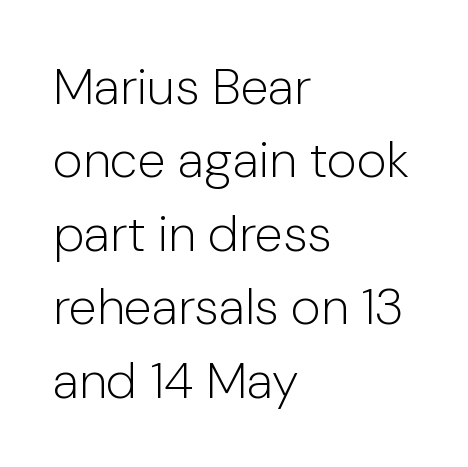
Q: Is the text bold? A: No.
Q: Is the text italic (slanted)? A: No, it is upright.
Q: Is the typeface a serif or a sans-serif typeface? A: Sans-serif.
Q: Is the text underlined? A: No.
Q: How is the paragraph aligned? A: Left-aligned.
Q: Is the spacing between letters normal or unusually wide? A: Normal.
Q: Is the spacing between lines tight, normal or loose? A: Normal.
Q: Width (condensed, normal, or wide)? A: Normal.
Q: Stroke contrast? A: Low.
Q: x-height? A: Medium.
Q: Monospaced? A: No.
